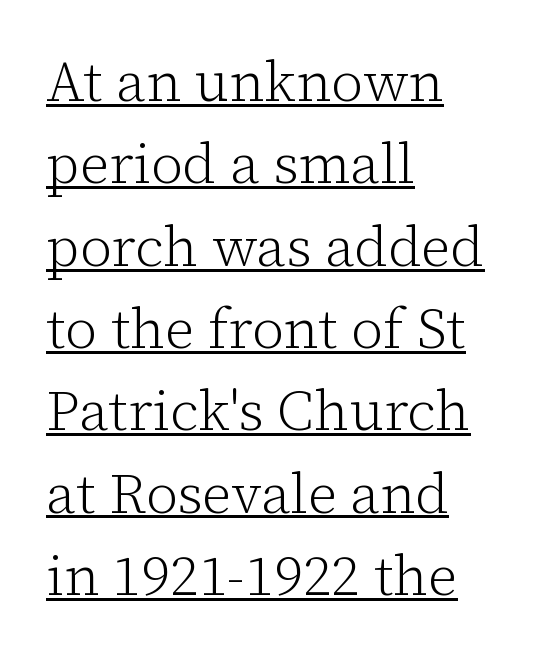
Q: Is the text bold? A: No.
Q: Is the text italic (slanted)? A: No, it is upright.
Q: Is the typeface a serif or a sans-serif typeface? A: Serif.
Q: Is the text underlined? A: Yes.
Q: How is the paragraph aligned? A: Left-aligned.
Q: Is the spacing between letters normal or unusually wide? A: Normal.
Q: Is the spacing between lines tight, normal or loose? A: Normal.
Q: Width (condensed, normal, or wide)? A: Normal.
Q: Stroke contrast? A: Low.
Q: x-height? A: Medium.
Q: Monospaced? A: No.
